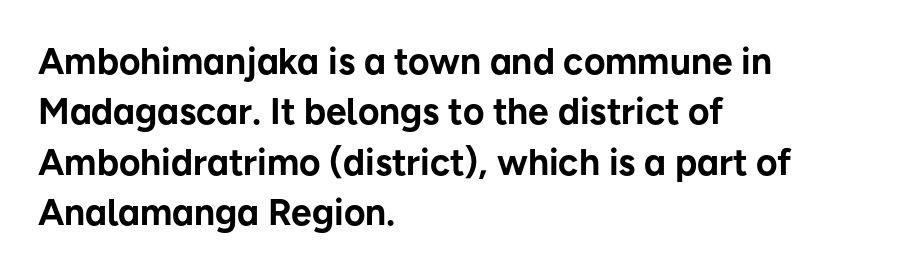
{"serif": "no", "italic": "no", "bold": "yes", "weight": "bold", "width": "normal", "stroke_contrast": "low", "x_height": "medium", "monospaced": "no", "underline": "no", "align": "left", "line_spacing": "normal", "line_spacing_ratio": 1.36, "letter_spacing": "normal", "letter_spacing_em": 0.0, "glyph_px": 37}
